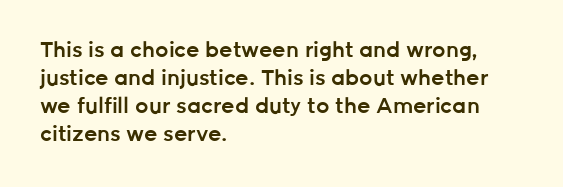
{"italic": "no", "bold": "semi", "underline": "no", "align": "left", "line_spacing": "normal", "line_spacing_ratio": 1.34, "letter_spacing": "normal", "letter_spacing_em": 0.0, "glyph_px": 21}
